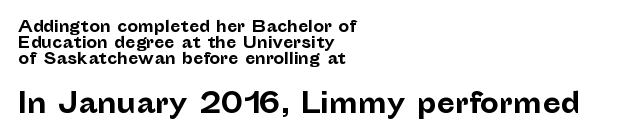
Tightly led — the rows are bunched. This rendering features lettering with no underline. Left-aligned paragraph, ragged on the right. The axis of the letterforms is exactly vertical. Standard letterfit; no display-style spreading of the glyphs.
